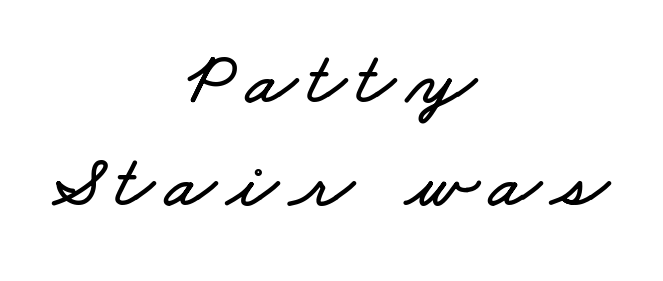
The image shows 75 px wide type; set centered, normal line spacing (1.37x), not underlined; low stroke contrast and a small x-height.
